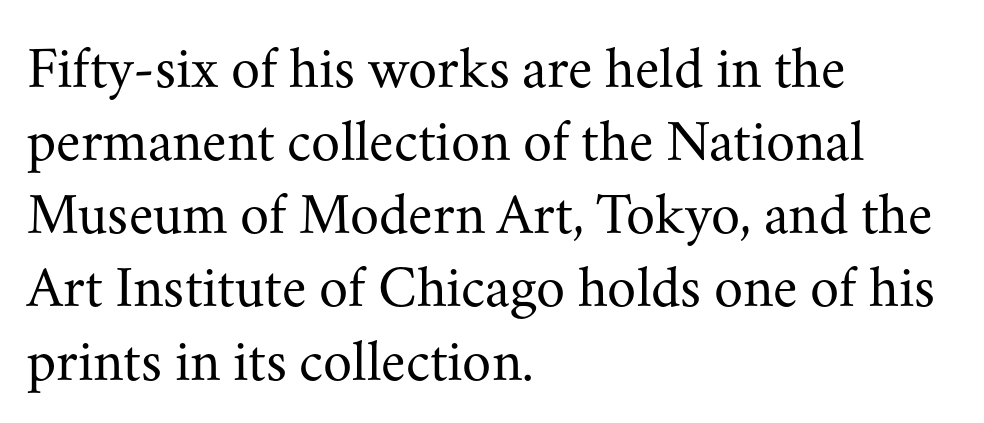
The typeface has the unassuming heft of standard copy or less. All the whitespace from short lines collects on the right. The font's upright variant was chosen for this text. Any mark beneath the type? The region is blank. The glyphs in this specimen are seriffed.
